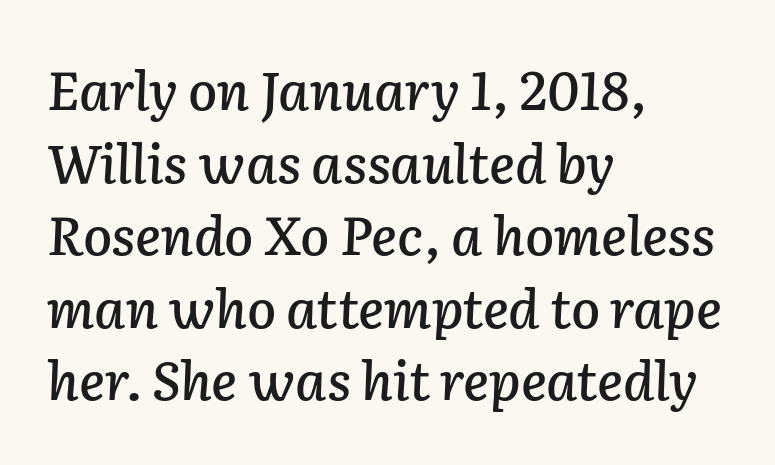
The face used here has a pronounced slope to its letters. Only glyphs here, with clear space below each row. Whoever set this chose a conventional vertical rhythm. The passage shown has conventional tracking throughout. Reading down the block, your eye returns to a fixed left position each line.
